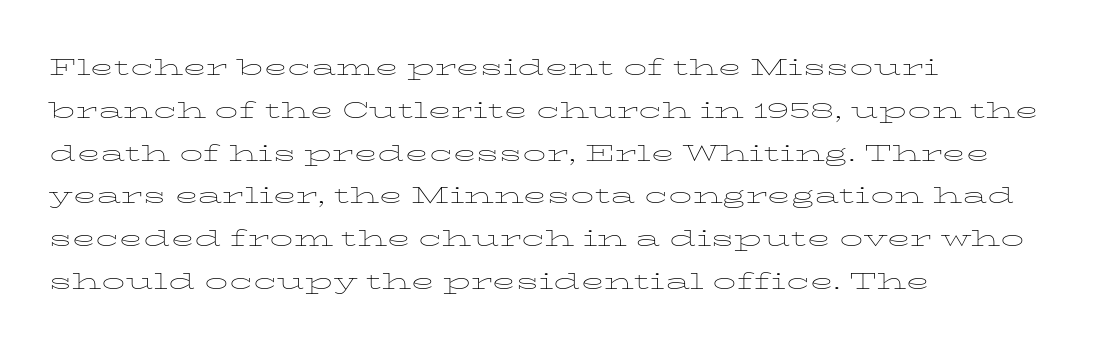
{"italic": "no", "bold": "no", "weight": "thin", "width": "wide", "stroke_contrast": "low", "x_height": "medium", "monospaced": "no", "underline": "no", "align": "left", "line_spacing": "normal", "line_spacing_ratio": 1.38, "letter_spacing": "normal", "letter_spacing_em": 0.0, "glyph_px": 31}
